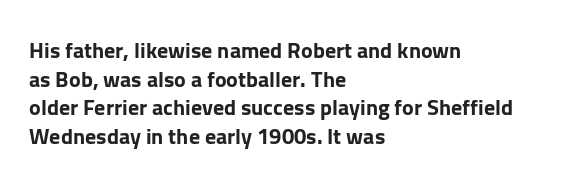
{"italic": "no", "bold": "yes", "underline": "no", "align": "left", "line_spacing": "normal", "line_spacing_ratio": 1.3, "letter_spacing": "normal", "letter_spacing_em": 0.0, "glyph_px": 22}
